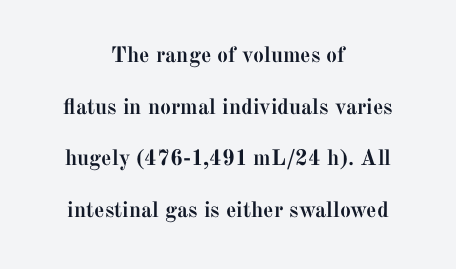
Q: Is the text bold? A: Yes.
Q: Is the text italic (slanted)? A: No, it is upright.
Q: Is the text underlined? A: No.
Q: How is the paragraph aligned? A: Centered.
Q: Is the spacing between letters normal or unusually wide? A: Normal.
Q: Is the spacing between lines tight, normal or loose? A: Loose.
